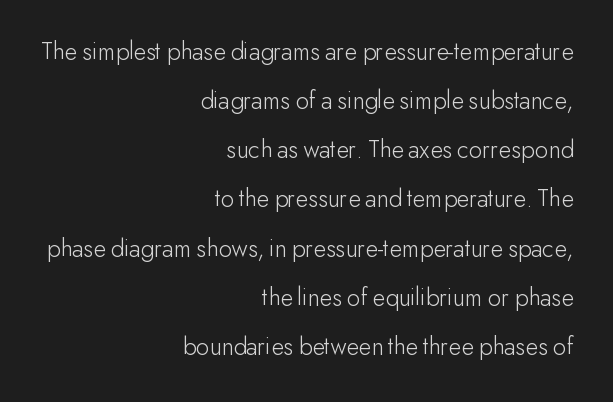
Rule under the text: the space is simply empty. The letters sit at their default tracking, neither squeezed nor spread. The characters are drawn with everyday or finer stroke widths. This sample uses an upright cut, with every glyph sitting square on the baseline.
